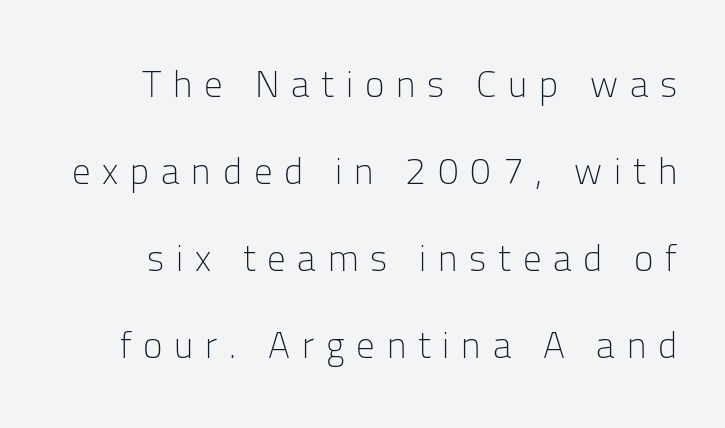
Q: Is the text bold? A: No.
Q: Is the text italic (slanted)? A: No, it is upright.
Q: Is the typeface a serif or a sans-serif typeface? A: Sans-serif.
Q: Is the text underlined? A: No.
Q: Is the spacing between letters normal or unusually wide? A: Unusually wide.
Q: Is the spacing between lines tight, normal or loose? A: Loose.
Q: Width (condensed, normal, or wide)? A: Normal.
Q: Stroke contrast? A: Low.
Q: x-height? A: Medium.
Q: Monospaced? A: No.
